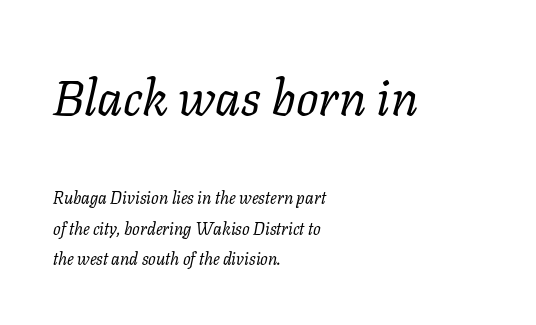
The image shows 50 px regular-weight serif type, italic (leaning right); set left-aligned, line spacing 1.79x, normal letter spacing, not underlined; the first (top) block is 2.94x larger; low stroke contrast and a medium x-height.
